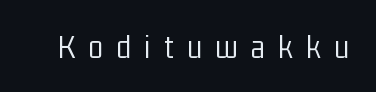
The image shows 34 px light, condensed sans-serif type, upright; set unusually wide letter spacing (+0.39 em), not underlined; low stroke contrast and a medium x-height.
